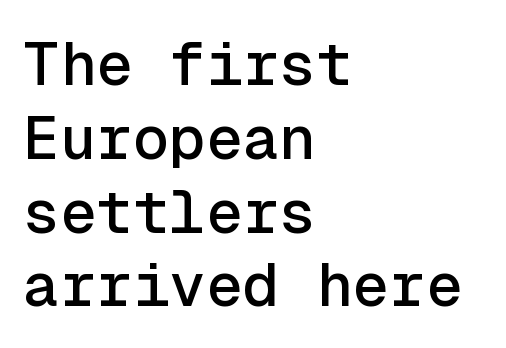
{"serif": "no", "italic": "no", "width": "normal", "x_height": "medium", "monospaced": "yes", "underline": "no", "align": "left", "line_spacing_ratio": 1.21, "letter_spacing": "normal", "letter_spacing_em": 0.0, "glyph_px": 61}
